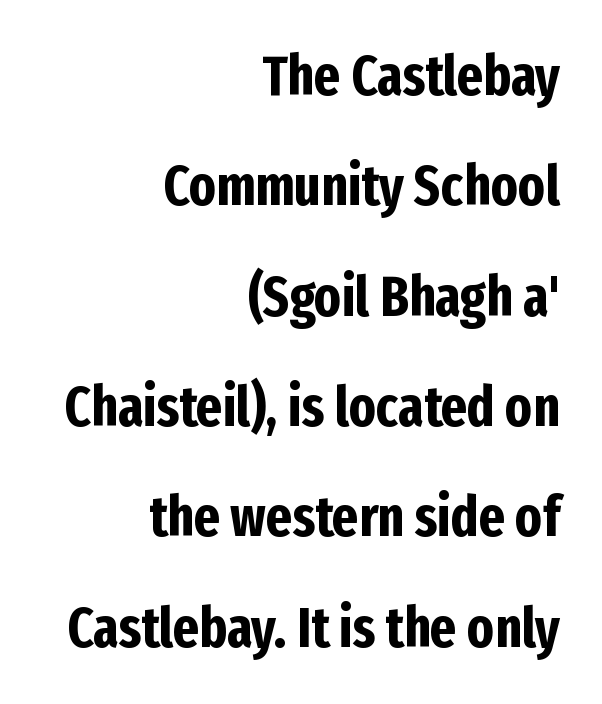
Q: Is the text bold? A: Yes.
Q: Is the text italic (slanted)? A: No, it is upright.
Q: Is the typeface a serif or a sans-serif typeface? A: Sans-serif.
Q: Is the text underlined? A: No.
Q: How is the paragraph aligned? A: Right-aligned.
Q: Is the spacing between letters normal or unusually wide? A: Normal.
Q: Is the spacing between lines tight, normal or loose? A: Loose.
Q: Width (condensed, normal, or wide)? A: Condensed.
Q: Stroke contrast? A: Low.
Q: x-height? A: Medium.
Q: Monospaced? A: No.
